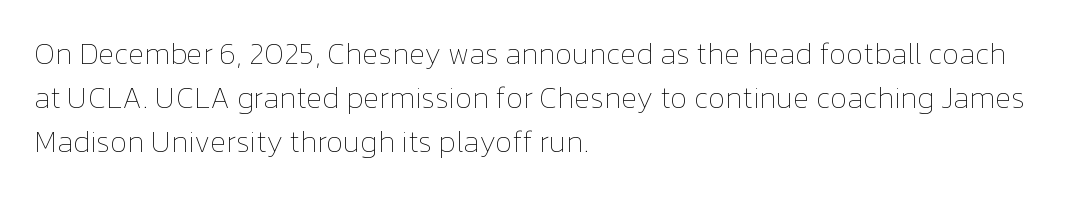
Q: Is the text bold? A: No.
Q: Is the text italic (slanted)? A: No, it is upright.
Q: Is the text underlined? A: No.
Q: How is the paragraph aligned? A: Left-aligned.
Q: Is the spacing between letters normal or unusually wide? A: Normal.
Q: Is the spacing between lines tight, normal or loose? A: Normal.
Q: Width (condensed, normal, or wide)? A: Normal.
Q: Stroke contrast? A: Low.
Q: x-height? A: Medium.
Q: Monospaced? A: No.
